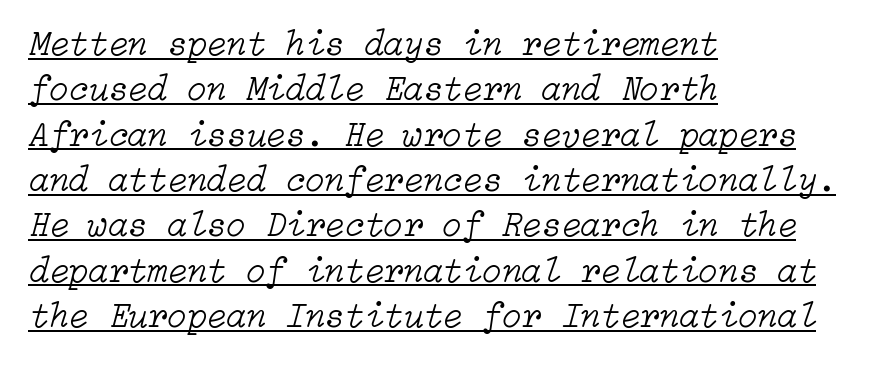
Q: Is the text bold? A: No.
Q: Is the text italic (slanted)? A: Yes, it leans right by about 15 degrees.
Q: Is the text underlined? A: Yes.
Q: How is the paragraph aligned? A: Left-aligned.
Q: Is the spacing between letters normal or unusually wide? A: Normal.
Q: Is the spacing between lines tight, normal or loose? A: Normal.
Q: Width (condensed, normal, or wide)? A: Normal.
Q: Stroke contrast? A: Low.
Q: x-height? A: Medium.
